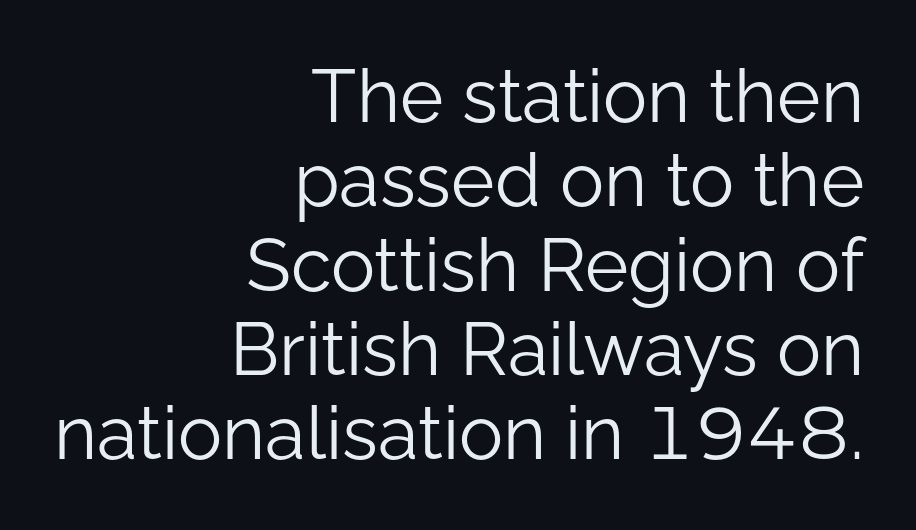
The image shows 74 px light sans-serif type, upright; set right-aligned, tight line spacing (1.14x), normal letter spacing, not underlined; low stroke contrast and a medium x-height.
